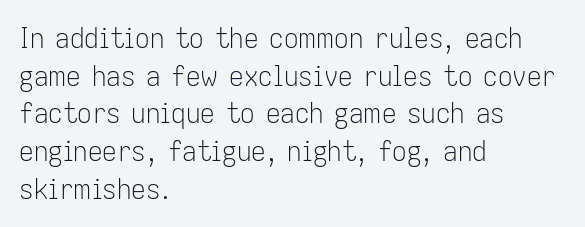
Descender tails drop into unmarked territory. This sample has the flowing, uneven cadence of proportional lettering. Upright lettering throughout. What's the leading like? Ordinary, nothing unusual. Standard letterfit; no display-style spreading of the glyphs. To sum up the face: it is a sans, with no serifs.
